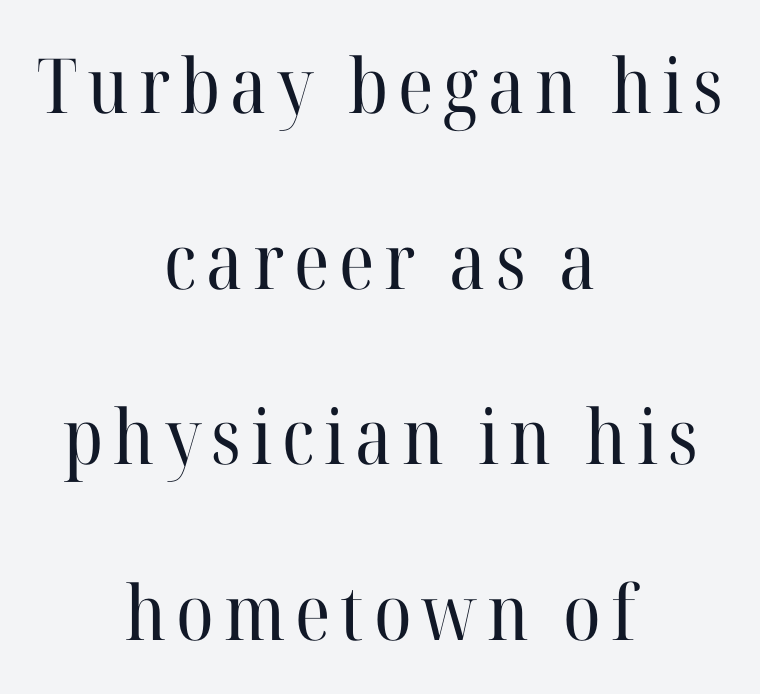
The image shows 76 px regular-weight serif type, upright; set centered, loose line spacing (2.31x), not underlined; high stroke contrast and a medium x-height.
